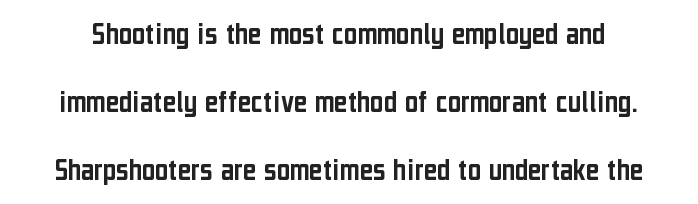
{"serif": "no", "italic": "no", "width": "condensed", "stroke_contrast": "low", "x_height": "medium", "monospaced": "no", "underline": "no", "line_spacing": "loose", "line_spacing_ratio": 2.13, "letter_spacing": "normal", "letter_spacing_em": 0.0, "glyph_px": 32}
